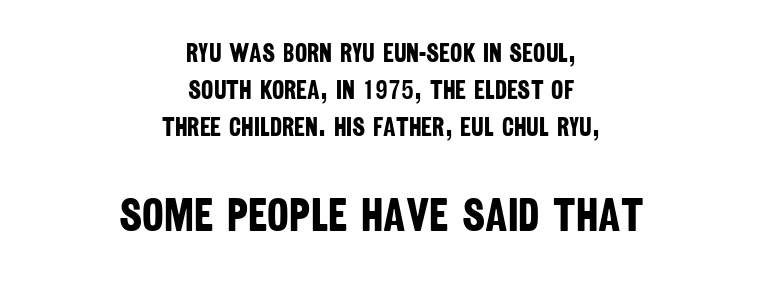
Only glyphs here, with clear space below each row. This layout puts the modest block above and the oversized block below. The setting favours the middle, as headings and verse often do. The leading is moderate, giving the passage an even texture. A typesetter would call this zero additional tracking.
